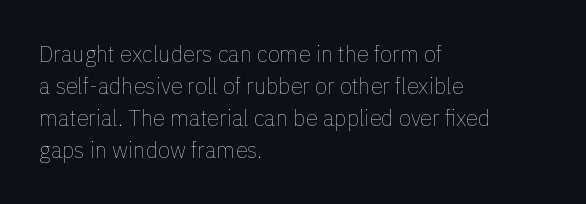
This sample uses an upright cut, with every glyph sitting square on the baseline. Check the space under the baseline: it is left empty. These lines are set flush left with a ragged right edge. Weight: not bold — regular or lighter.
